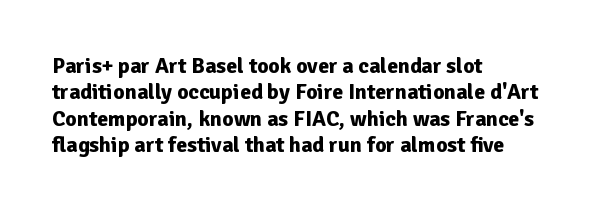
{"italic": "no", "bold": "yes", "underline": "no", "align": "left", "line_spacing_ratio": 1.2, "letter_spacing": "normal", "letter_spacing_em": 0.0, "glyph_px": 22}
